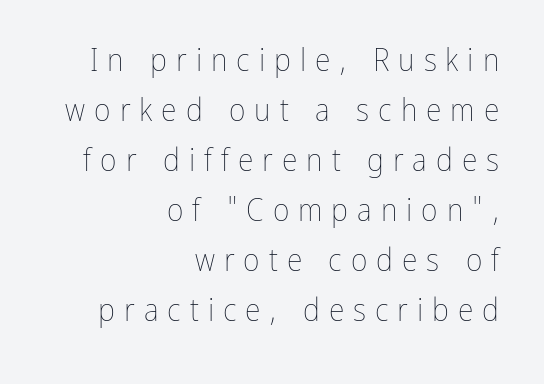
The image shows 32 px thin, condensed type, upright; set right-aligned, normal line spacing (1.56x), unusually wide letter spacing (+0.28 em), not underlined; low stroke contrast and a medium x-height.
